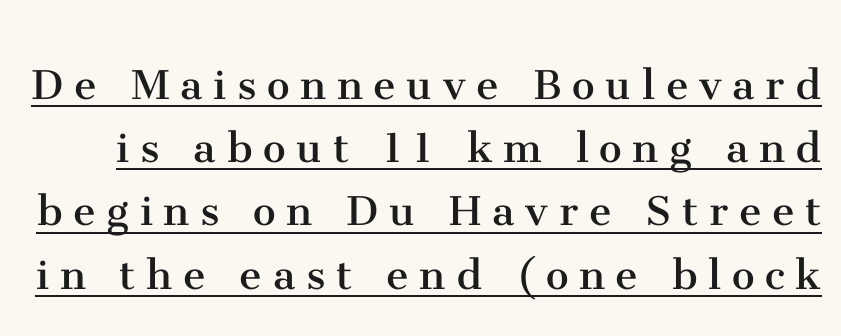
Nothing heavy about these letters — not bold at all. Underlining? Definitely there. Honestly, the letter spacing is so wide it's the main thing you notice. The passage shown is typed in a proportional face where columns would drift.
